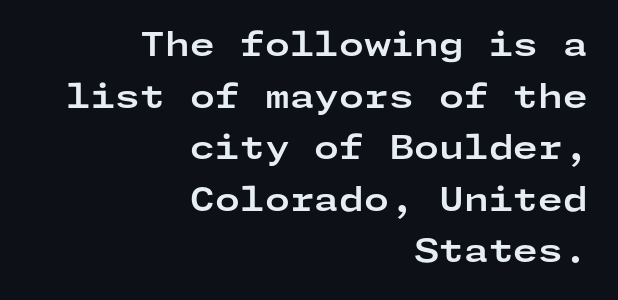
Q: Is the text bold? A: Yes.
Q: Is the text italic (slanted)? A: No, it is upright.
Q: Is the typeface a serif or a sans-serif typeface? A: Sans-serif.
Q: Is the text underlined? A: No.
Q: How is the paragraph aligned? A: Right-aligned.
Q: Is the spacing between letters normal or unusually wide? A: Normal.
Q: Is the spacing between lines tight, normal or loose? A: Normal.
Q: Width (condensed, normal, or wide)? A: Wide.
Q: Stroke contrast? A: Low.
Q: x-height? A: Medium.
